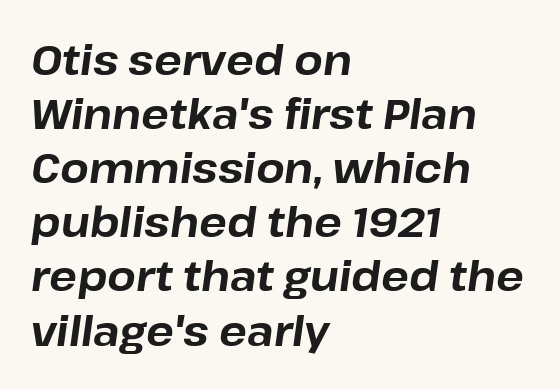
Q: Is the text bold? A: Yes.
Q: Is the text italic (slanted)? A: Yes, it leans right by about 8 degrees.
Q: Is the text underlined? A: No.
Q: How is the paragraph aligned? A: Left-aligned.
Q: Is the spacing between letters normal or unusually wide? A: Normal.
Q: Is the spacing between lines tight, normal or loose? A: Normal.
Q: Width (condensed, normal, or wide)? A: Normal.
Q: Stroke contrast? A: Low.
Q: x-height? A: Medium.
Q: Monospaced? A: No.
